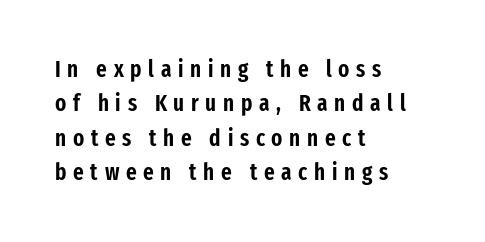
The image shows 23 px text type, upright; set left-aligned, normal line spacing (1.49x), unusually wide letter spacing (+0.29 em), not underlined.
